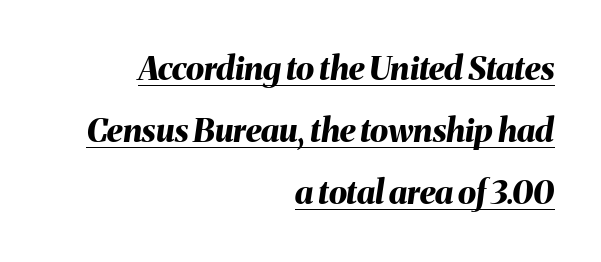
Q: Is the text bold? A: Yes.
Q: Is the text italic (slanted)? A: Yes, it leans right by about 8 degrees.
Q: Is the text underlined? A: Yes.
Q: How is the paragraph aligned? A: Right-aligned.
Q: Is the spacing between letters normal or unusually wide? A: Normal.
Q: Width (condensed, normal, or wide)? A: Normal.
Q: Stroke contrast? A: Medium.
Q: x-height? A: Medium.
Q: Monospaced? A: No.
